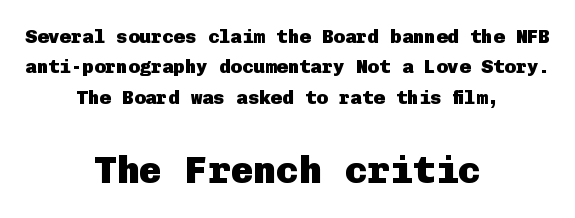
{"serif": "no", "italic": "no", "bold": "yes", "weight": "heavy", "width": "normal", "stroke_contrast": "low", "x_height": "medium", "underline": "no", "align": "center", "line_spacing": "normal", "line_spacing_ratio": 1.6, "letter_spacing": "normal", "letter_spacing_em": 0.0, "larger_block": "second", "size_ratio": 2.0, "glyph_px": 38}
